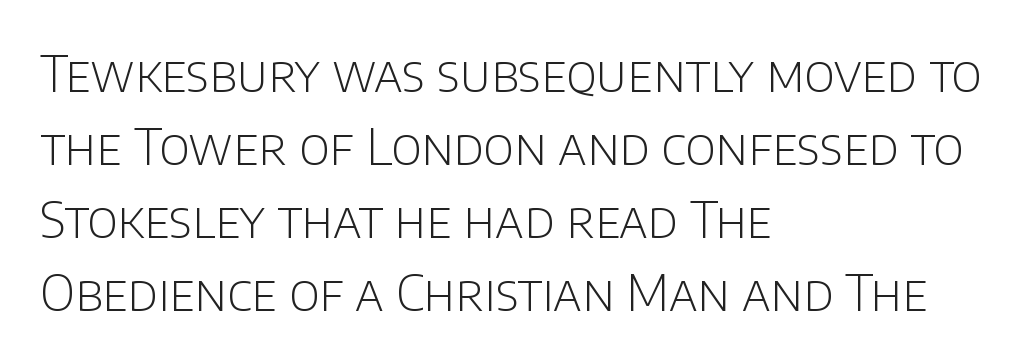
The text block is weighted toward the left margin, trailing off unevenly rightward. Vertically, the passage feels balanced, rows spaced as you'd expect. I'd call this a sans setting — the letters go barefoot. The face looks like a standard text weight, possibly lighter. Unlike italic type, these characters show no tilt at all. The rendering uses natural spacing where letterforms have individual widths.
